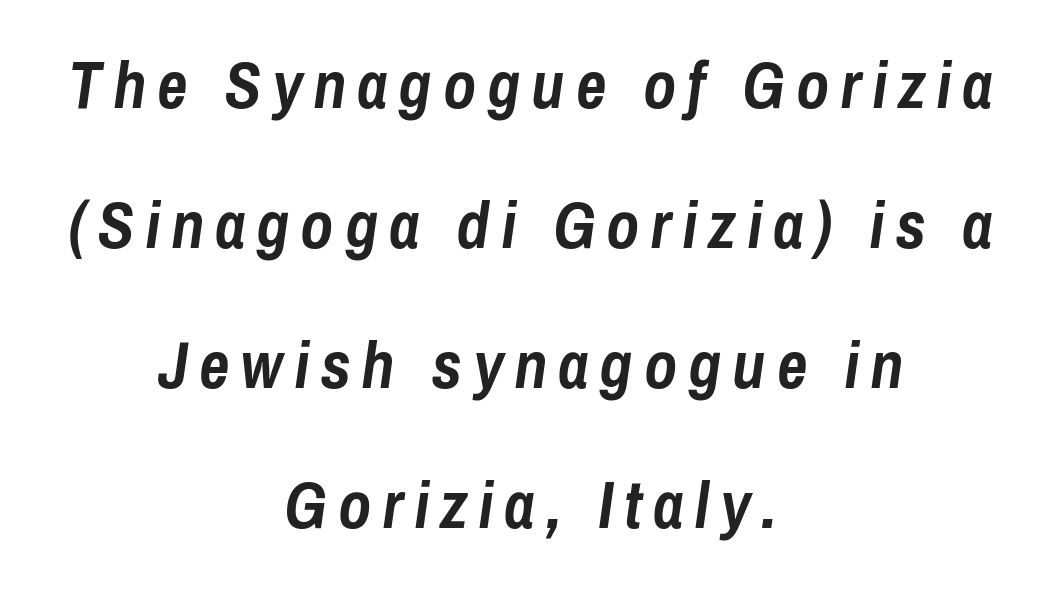
Think of a printed novel: that variable character pitch is what you see here. Each new line begins a long way beneath the previous one. Caption: multi-line text, centered on the measure. Tall strokes in this sample are angled rather than plumb. Honestly, there is no underline to notice here at all.
